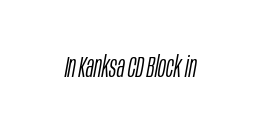
Each row of text sits above clean, open space. Varying glyph widths throughout — classic text-font behaviour. The typeface has the unassuming heft of standard copy or less. Italic? Definitely — the glyphs are oblique. Students, note that the glyphs here touch the page at normal intervals.
